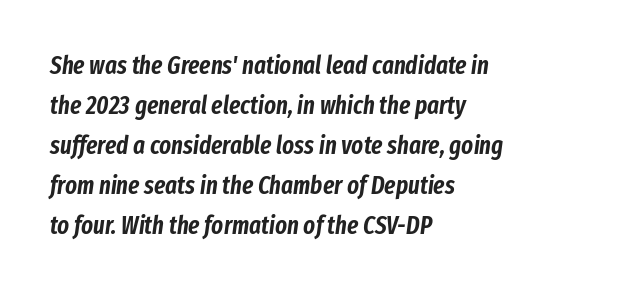
Q: Is the text italic (slanted)? A: Yes, it leans right by about 8 degrees.
Q: Is the text underlined? A: No.
Q: How is the paragraph aligned? A: Left-aligned.
Q: Is the spacing between letters normal or unusually wide? A: Normal.
Q: Is the spacing between lines tight, normal or loose? A: Normal.
